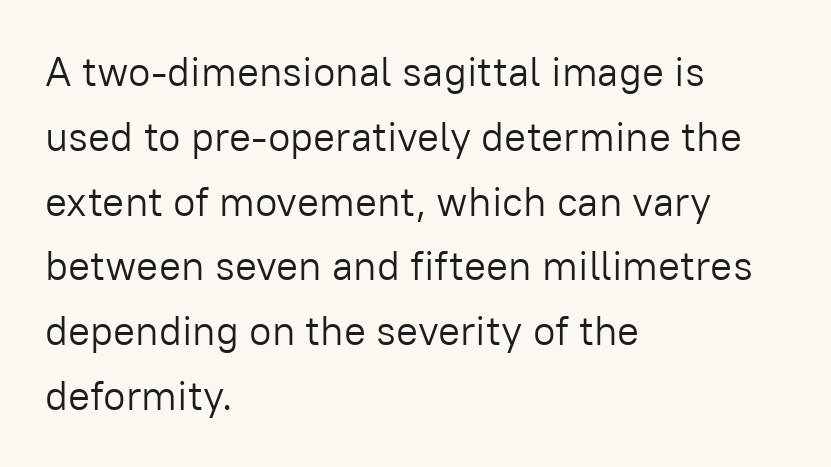
Q: Is the text bold? A: No.
Q: Is the text italic (slanted)? A: No, it is upright.
Q: Is the typeface a serif or a sans-serif typeface? A: Sans-serif.
Q: Is the text underlined? A: No.
Q: How is the paragraph aligned? A: Left-aligned.
Q: Is the spacing between letters normal or unusually wide? A: Normal.
Q: Is the spacing between lines tight, normal or loose? A: Normal.
Q: Width (condensed, normal, or wide)? A: Normal.
Q: Stroke contrast? A: Low.
Q: x-height? A: Medium.
Q: Monospaced? A: No.
